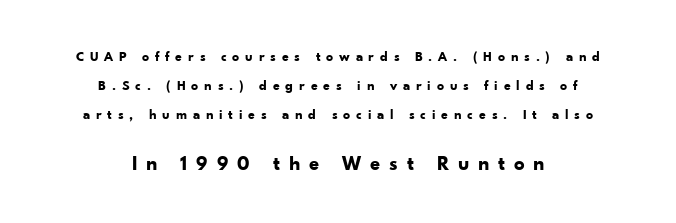
The image shows 21 px bold type, upright; set centered, loose line spacing (2.06x), unusually wide letter spacing (+0.41 em), not underlined; the second (bottom) block is 1.5x larger.
